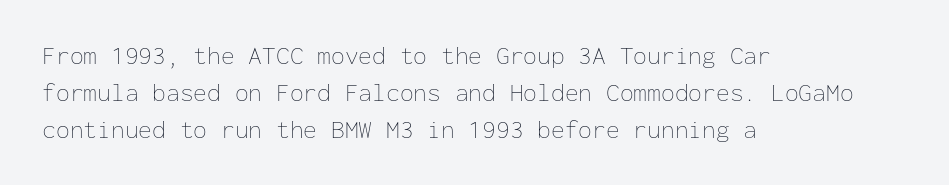
{"italic": "no", "bold": "no", "underline": "no", "align": "left", "line_spacing": "normal", "line_spacing_ratio": 1.48, "letter_spacing": "normal", "letter_spacing_em": 0.0, "glyph_px": 25}
